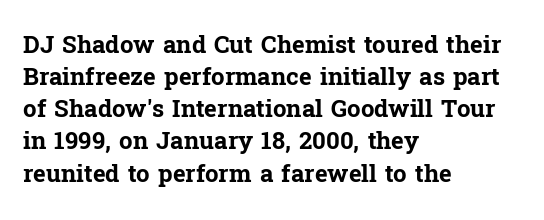
The image shows 24 px bold type, upright; set left-aligned, normal line spacing (1.34x), normal letter spacing, not underlined.
